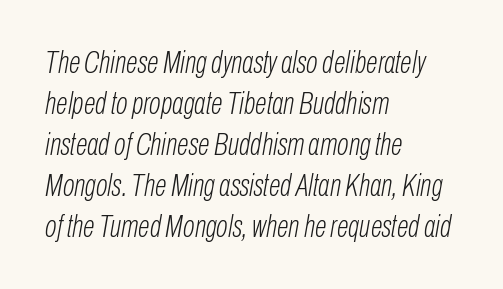
The image shows 31 px light, condensed type, italic (leaning right); set left-aligned, normal line spacing (1.32x), normal letter spacing, not underlined; low stroke contrast and a medium x-height.
